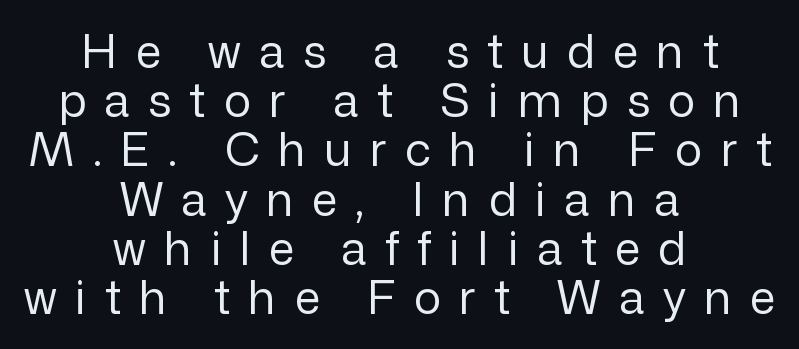
Q: Is the text bold? A: No.
Q: Is the text italic (slanted)? A: No, it is upright.
Q: Is the typeface a serif or a sans-serif typeface? A: Sans-serif.
Q: Is the text underlined? A: No.
Q: How is the paragraph aligned? A: Centered.
Q: Is the spacing between letters normal or unusually wide? A: Unusually wide.
Q: Is the spacing between lines tight, normal or loose? A: Tight.
Q: Width (condensed, normal, or wide)? A: Normal.
Q: Stroke contrast? A: Low.
Q: x-height? A: Medium.
Q: Monospaced? A: No.
